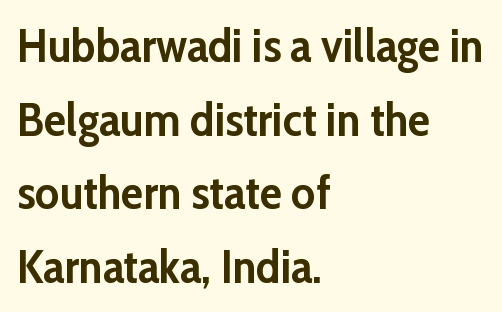
The image shows 46 px semibold sans-serif type, upright; set left-aligned, normal line spacing (1.6x), normal letter spacing, not underlined; low stroke contrast and a medium x-height.
